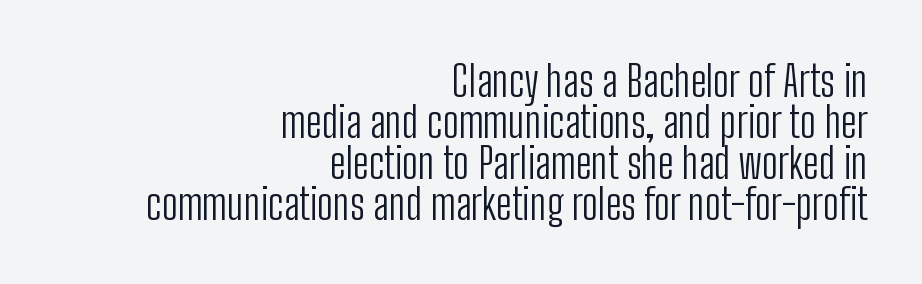
{"serif": "no", "italic": "no", "bold": "no", "weight": "light", "width": "condensed", "stroke_contrast": "low", "x_height": "medium", "monospaced": "no", "underline": "no", "align": "right", "line_spacing": "tight", "line_spacing_ratio": 0.95, "letter_spacing": "normal", "letter_spacing_em": 0.0, "glyph_px": 43}
